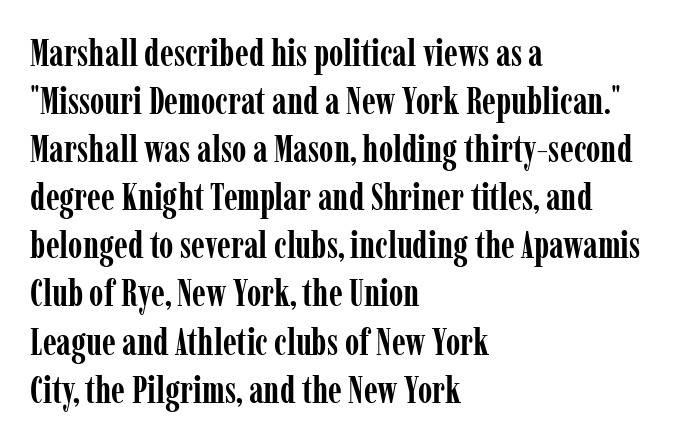
{"serif": "yes", "italic": "no", "bold": "yes", "weight": "semibold", "width": "condensed", "stroke_contrast": "low", "x_height": "medium", "monospaced": "no", "underline": "no", "align": "left", "line_spacing": "normal", "line_spacing_ratio": 1.3, "letter_spacing": "normal", "letter_spacing_em": 0.0, "glyph_px": 37}
